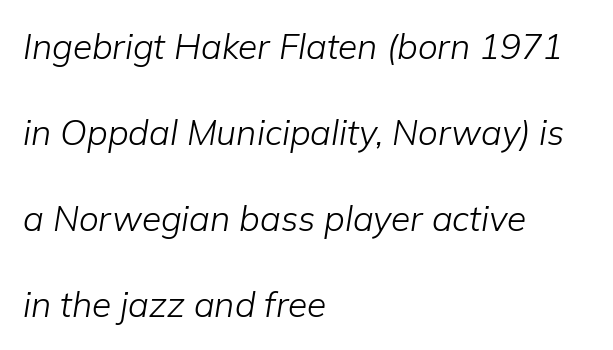
Characters follow at the spacing the type designer built in. Notice how the stems are inclined rather than vertical — that's the hallmark of italics. Leftover space on each line is placed entirely after the last word. Clear beneath every line of the passage. This is not heavy type; no bold has been used.
